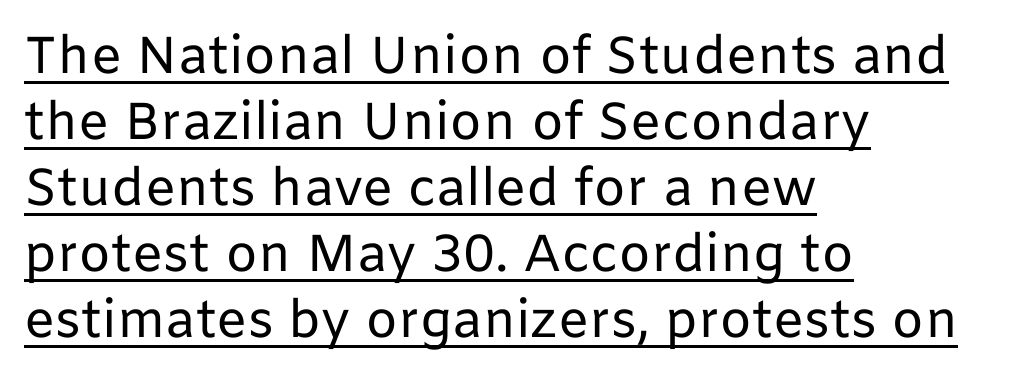
The image shows 52 px regular-weight sans-serif type, upright; set left-aligned, normal line spacing (1.27x), normal letter spacing, underlined; low stroke contrast and a medium x-height.
